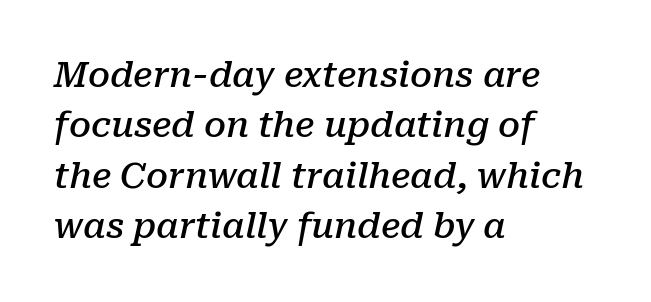
Regarding serifs, this sample has them. The face used here is proportionally spaced, like ordinary book or web type. The lines sit at an ordinary, default distance from one another. The face used here has a pronounced slope to its letters. The string is rendered with underlining switched off.
